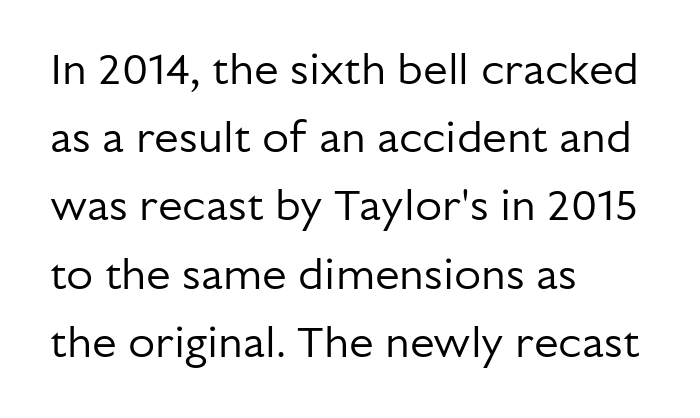
{"serif": "no", "italic": "no", "bold": "no", "weight": "regular", "width": "normal", "stroke_contrast": "low", "x_height": "medium", "monospaced": "no", "underline": "no", "align": "left", "line_spacing": "normal", "line_spacing_ratio": 1.55, "letter_spacing": "normal", "letter_spacing_em": 0.0, "glyph_px": 44}
